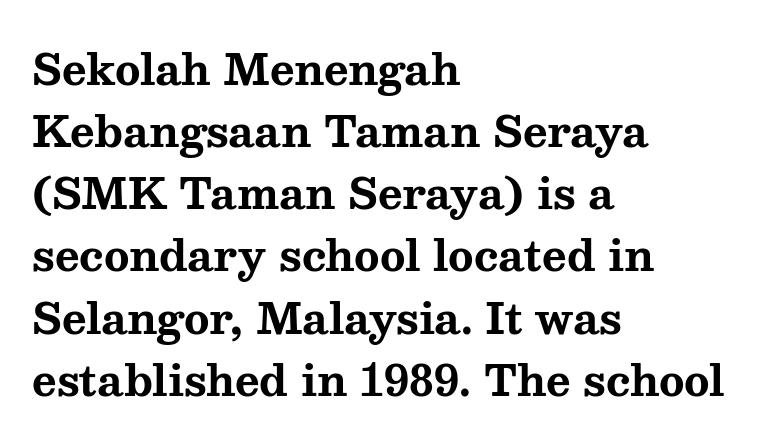
Do the letters lean? They stand straight. Glyph-to-glyph distance matches everyday printed text. Notice how descenders clear the ascenders below comfortably — that's standard leading. Chunky letters — that's bold for sure. Underlining? Definitely not there. Font category for this specimen: serif.
